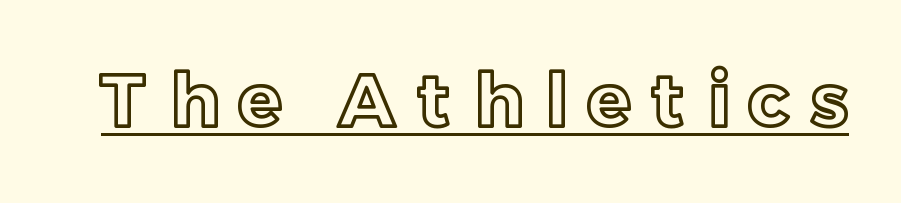
{"italic": "no", "width": "normal", "x_height": "medium", "monospaced": "no", "underline": "yes", "letter_spacing": "wide", "letter_spacing_em": 0.29, "glyph_px": 73}
